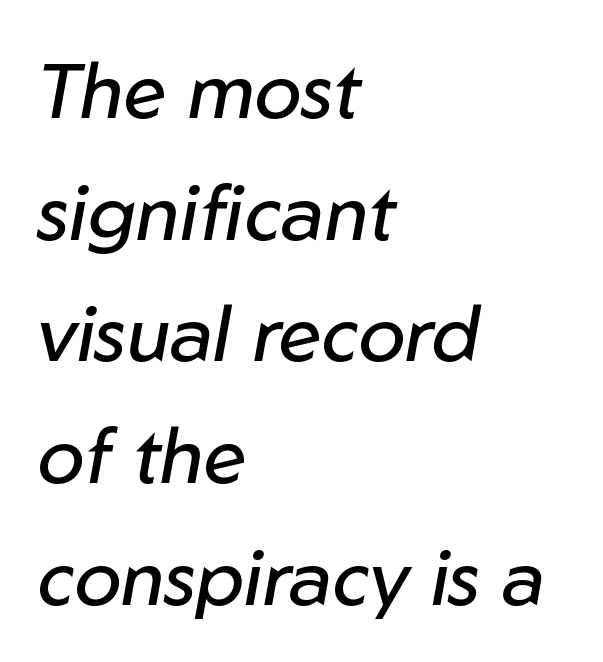
{"italic": "yes", "lean": "right", "slant_degrees": 10, "bold": "no", "weight": "regular", "width": "normal", "stroke_contrast": "low", "x_height": "medium", "monospaced": "no", "underline": "no", "align": "left", "line_spacing": "normal", "line_spacing_ratio": 1.56, "letter_spacing": "normal", "letter_spacing_em": 0.0, "glyph_px": 78}
